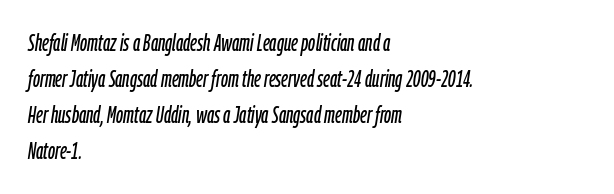
{"italic": "yes", "lean": "right", "slant_degrees": 9, "underline": "no", "align": "left", "line_spacing": "normal", "line_spacing_ratio": 1.57, "letter_spacing": "normal", "letter_spacing_em": 0.0, "glyph_px": 23}
